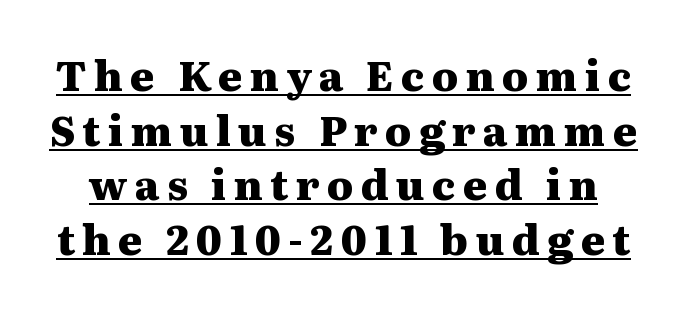
Q: Is the text bold? A: Yes.
Q: Is the text italic (slanted)? A: No, it is upright.
Q: Is the typeface a serif or a sans-serif typeface? A: Serif.
Q: Is the text underlined? A: Yes.
Q: Is the spacing between lines tight, normal or loose? A: Normal.
Q: Width (condensed, normal, or wide)? A: Wide.
Q: Stroke contrast? A: Medium.
Q: x-height? A: Medium.
Q: Monospaced? A: No.
